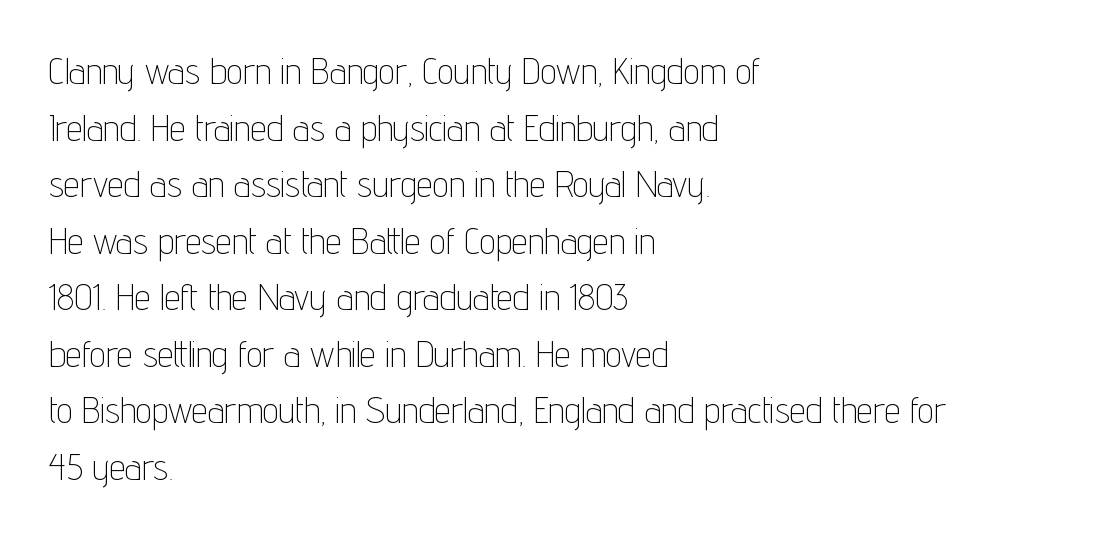
This is sans-serif lettering, the kind often seen on screens and signage. This rendering uses left alignment, leaving the right contour irregular. The passage shown is typed in a proportional face where columns would drift. Beneath every word, the page is bare. The line-height multiplier appears to be the usual default. Nothing heavy about these letters — not bold at all.
